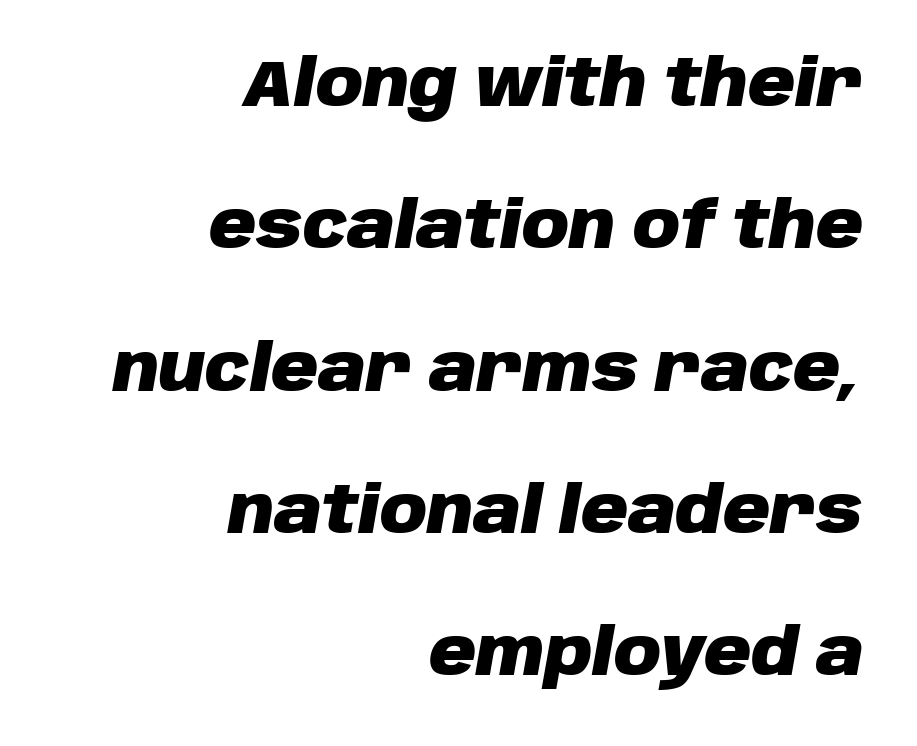
{"italic": "yes", "lean": "right", "slant_degrees": 10, "bold": "yes", "weight": "heavy", "width": "normal", "stroke_contrast": "low", "x_height": "large", "monospaced": "no", "underline": "no", "align": "right", "line_spacing": "loose", "line_spacing_ratio": 2.19, "letter_spacing": "normal", "letter_spacing_em": 0.0, "glyph_px": 65}
